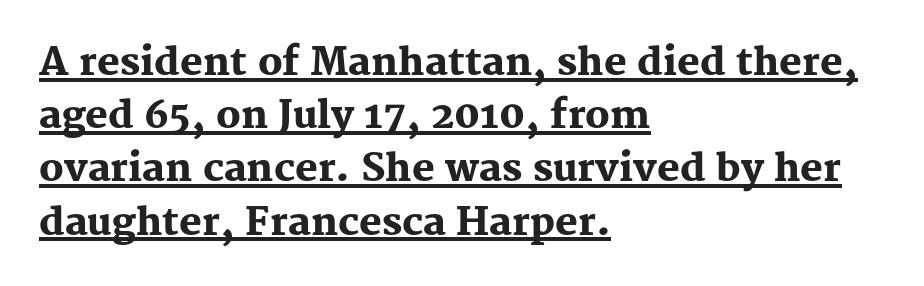
Q: Is the text bold? A: Yes.
Q: Is the text italic (slanted)? A: No, it is upright.
Q: Is the typeface a serif or a sans-serif typeface? A: Serif.
Q: Is the text underlined? A: Yes.
Q: How is the paragraph aligned? A: Left-aligned.
Q: Is the spacing between letters normal or unusually wide? A: Normal.
Q: Is the spacing between lines tight, normal or loose? A: Normal.
Q: Width (condensed, normal, or wide)? A: Normal.
Q: Stroke contrast? A: Medium.
Q: x-height? A: Medium.
Q: Monospaced? A: No.
